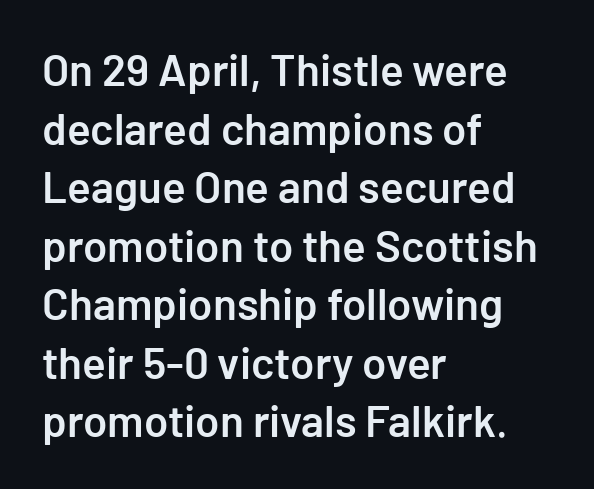
The image shows 44 px semibold sans-serif type, upright; set left-aligned, normal line spacing (1.33x), normal letter spacing, not underlined; low stroke contrast and a medium x-height.
